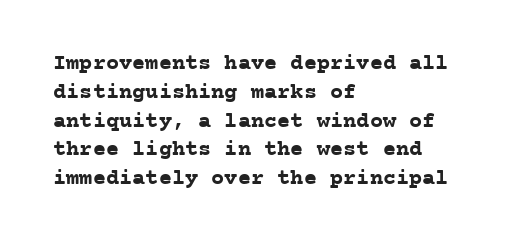
The rows are spaced the way most documents space them. Its strokes are broad and dark, the hallmark of bold type. Posture: upright roman. A bare baseline throughout the passage.
